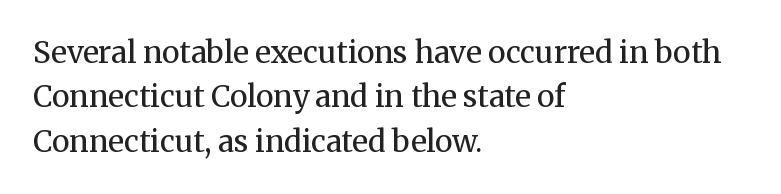
{"serif": "yes", "italic": "no", "bold": "no", "weight": "regular", "width": "normal", "stroke_contrast": "medium", "x_height": "medium", "monospaced": "no", "underline": "no", "align": "left", "line_spacing": "normal", "line_spacing_ratio": 1.48, "letter_spacing": "normal", "letter_spacing_em": 0.0, "glyph_px": 30}
